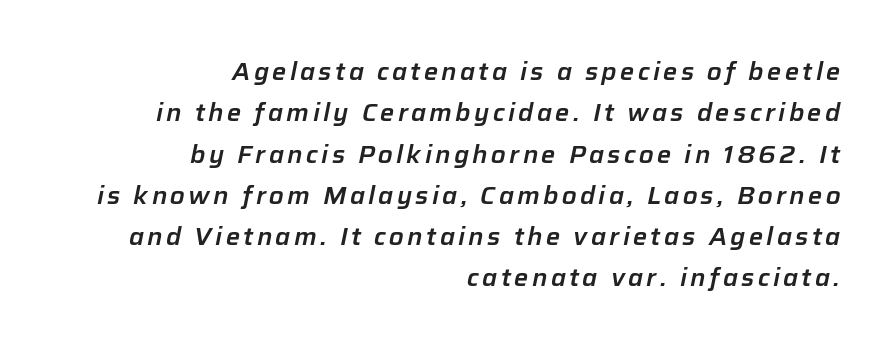
If you drew a line through each stem, it would be angled. Leftover space on each line is placed entirely before the opening word. Underlining? Definitely not there.
